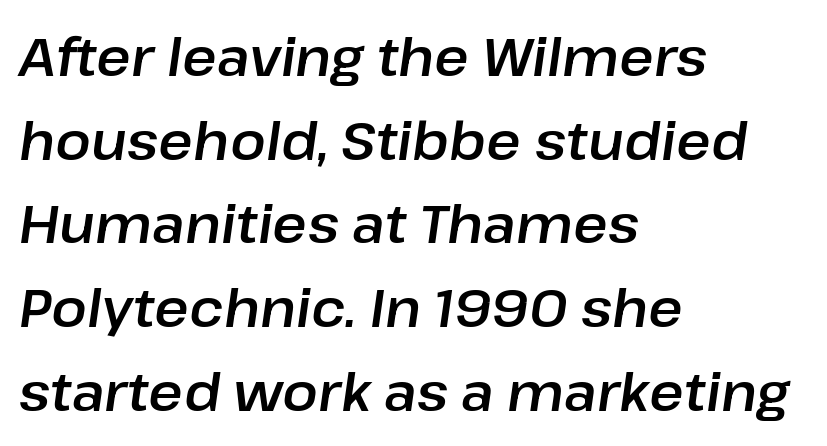
The image shows 53 px text type, italic (leaning right); set left-aligned, normal line spacing (1.58x), normal letter spacing, not underlined; low stroke contrast and a medium x-height.
